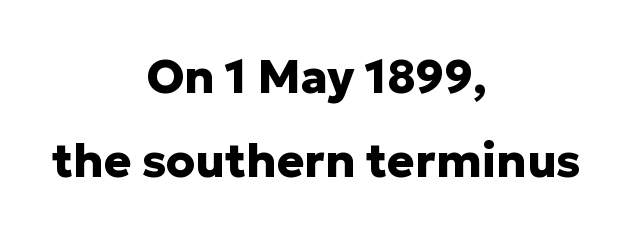
Q: Is the text bold? A: Yes.
Q: Is the text italic (slanted)? A: No, it is upright.
Q: Is the typeface a serif or a sans-serif typeface? A: Sans-serif.
Q: Is the text underlined? A: No.
Q: How is the paragraph aligned? A: Centered.
Q: Is the spacing between letters normal or unusually wide? A: Normal.
Q: Width (condensed, normal, or wide)? A: Normal.
Q: Stroke contrast? A: Low.
Q: x-height? A: Medium.
Q: Monospaced? A: No.
